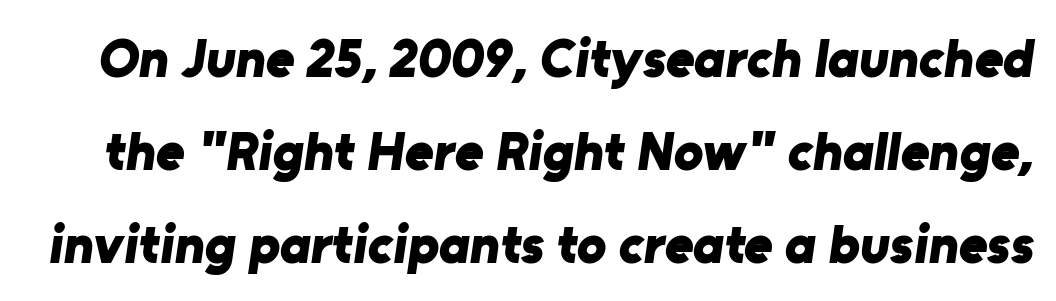
Underlining? Definitely not there. Nothing sits at the stroke ends, so this counts as sans-serif. Do the characters align in a grid? No, the font is proportional. Is there much room between lines? A standard amount, neither cramped nor airy. Inter-character spacing is left at the font's built-in metrics.
